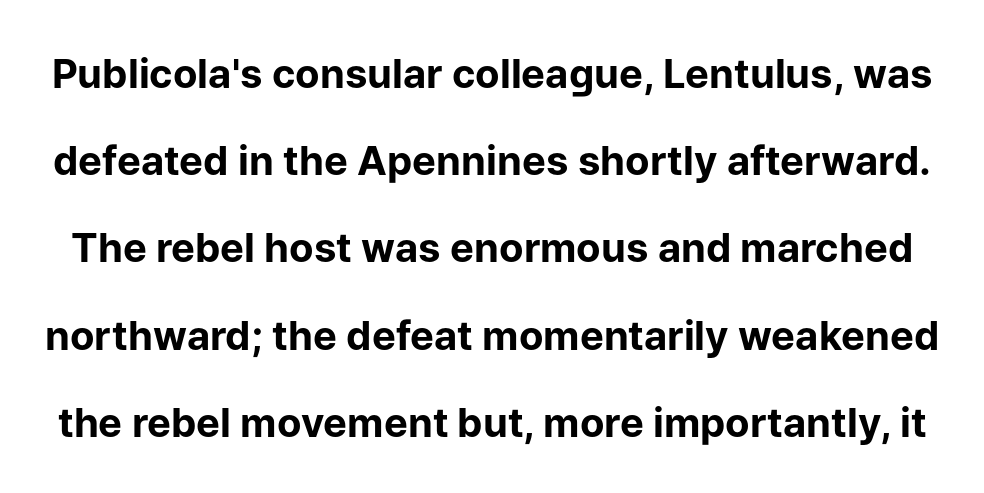
Q: Is the text bold? A: Yes.
Q: Is the text italic (slanted)? A: No, it is upright.
Q: Is the typeface a serif or a sans-serif typeface? A: Sans-serif.
Q: Is the text underlined? A: No.
Q: Is the spacing between letters normal or unusually wide? A: Normal.
Q: Is the spacing between lines tight, normal or loose? A: Loose.
Q: Width (condensed, normal, or wide)? A: Normal.
Q: Stroke contrast? A: Low.
Q: x-height? A: Medium.
Q: Monospaced? A: No.
